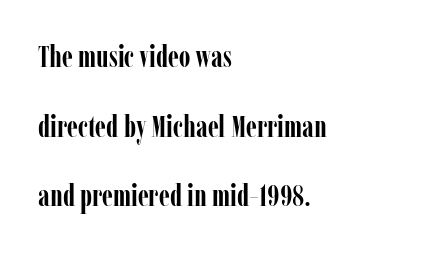
{"serif": "yes", "italic": "no", "bold": "yes", "weight": "semibold", "width": "condensed", "stroke_contrast": "low", "x_height": "medium", "monospaced": "no", "underline": "no", "align": "left", "line_spacing": "loose", "line_spacing_ratio": 2.32, "letter_spacing": "normal", "letter_spacing_em": 0.0, "glyph_px": 30}
